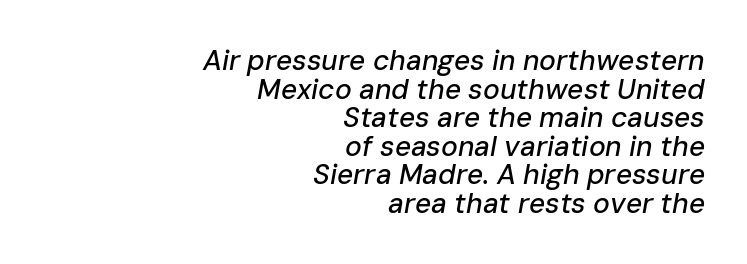
Q: Is the text italic (slanted)? A: Yes, it leans right by about 10 degrees.
Q: Is the text underlined? A: No.
Q: How is the paragraph aligned? A: Right-aligned.
Q: Is the spacing between letters normal or unusually wide? A: Normal.
Q: Is the spacing between lines tight, normal or loose? A: Tight.
Q: Width (condensed, normal, or wide)? A: Normal.
Q: Stroke contrast? A: Low.
Q: x-height? A: Medium.
Q: Monospaced? A: No.
